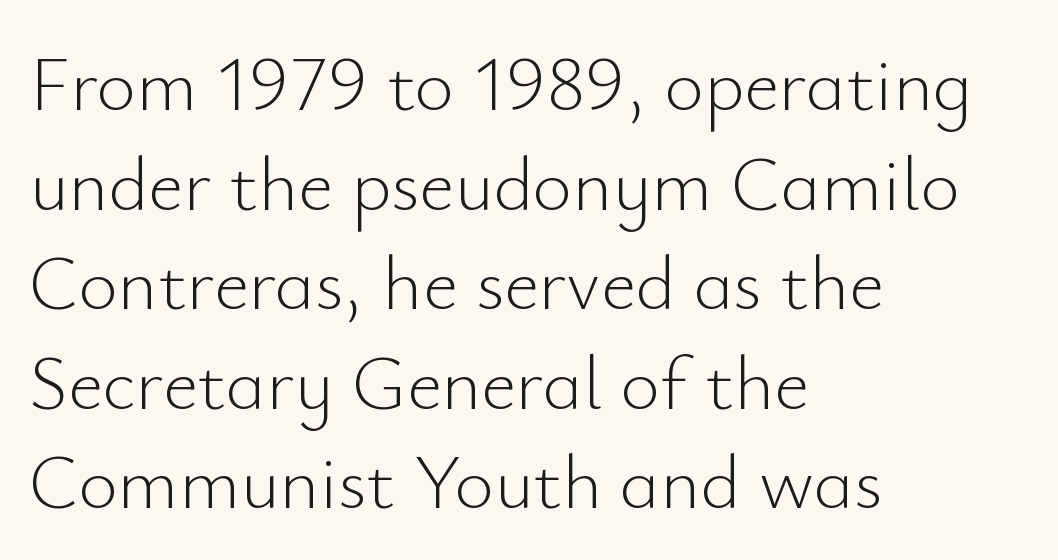
{"serif": "no", "italic": "no", "bold": "no", "weight": "light", "width": "normal", "stroke_contrast": "low", "x_height": "small", "monospaced": "no", "underline": "no", "align": "left", "line_spacing": "normal", "line_spacing_ratio": 1.31, "letter_spacing": "normal", "letter_spacing_em": 0.0, "glyph_px": 76}
